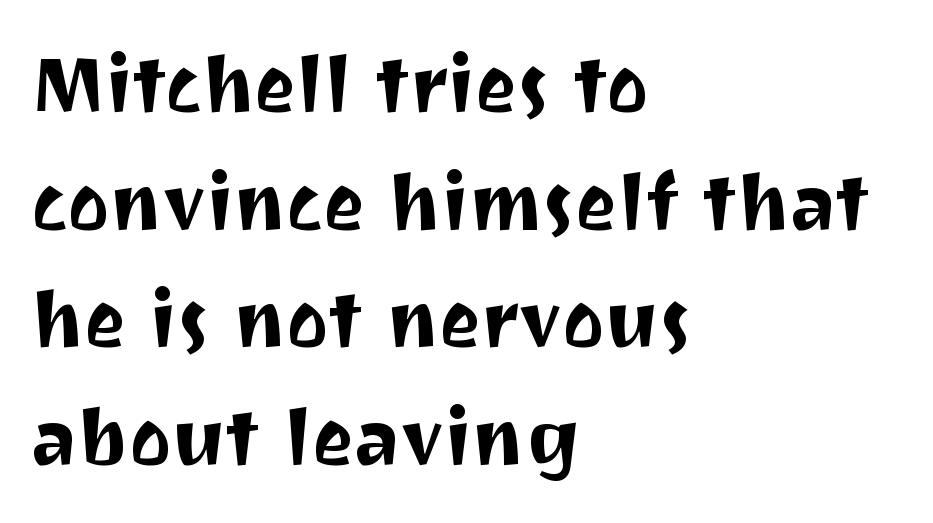
Tracking value appears to be zero — textbook default spacing. You can tell from the bare stems that sans-serif type was used. Characters remain perfectly vertical along every line. A typesetter would call this proportional, since set widths differ per character.
